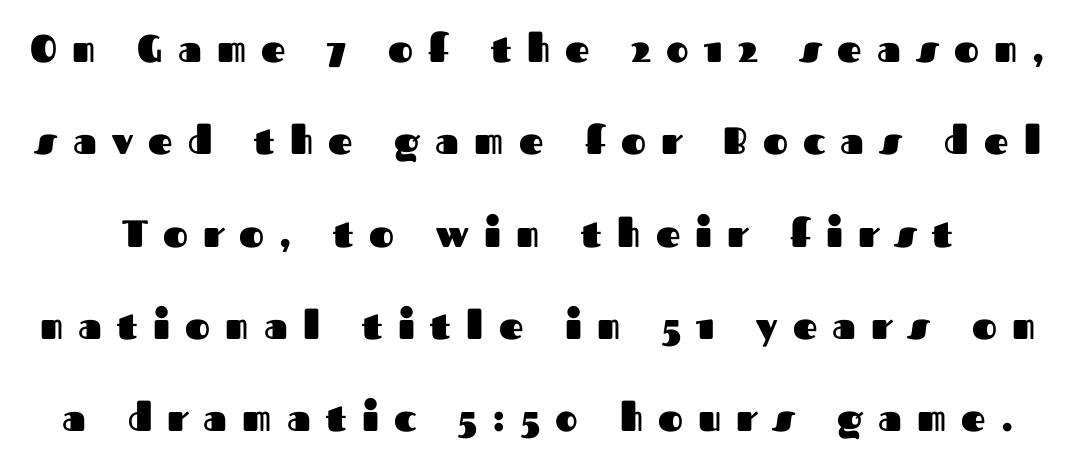
Q: Is the text bold? A: Yes.
Q: Is the text italic (slanted)? A: No, it is upright.
Q: Is the typeface a serif or a sans-serif typeface? A: Sans-serif.
Q: Is the text underlined? A: No.
Q: Is the spacing between letters normal or unusually wide? A: Unusually wide.
Q: Is the spacing between lines tight, normal or loose? A: Loose.
Q: Width (condensed, normal, or wide)? A: Normal.
Q: Stroke contrast? A: Medium.
Q: x-height? A: Medium.
Q: Monospaced? A: No.
